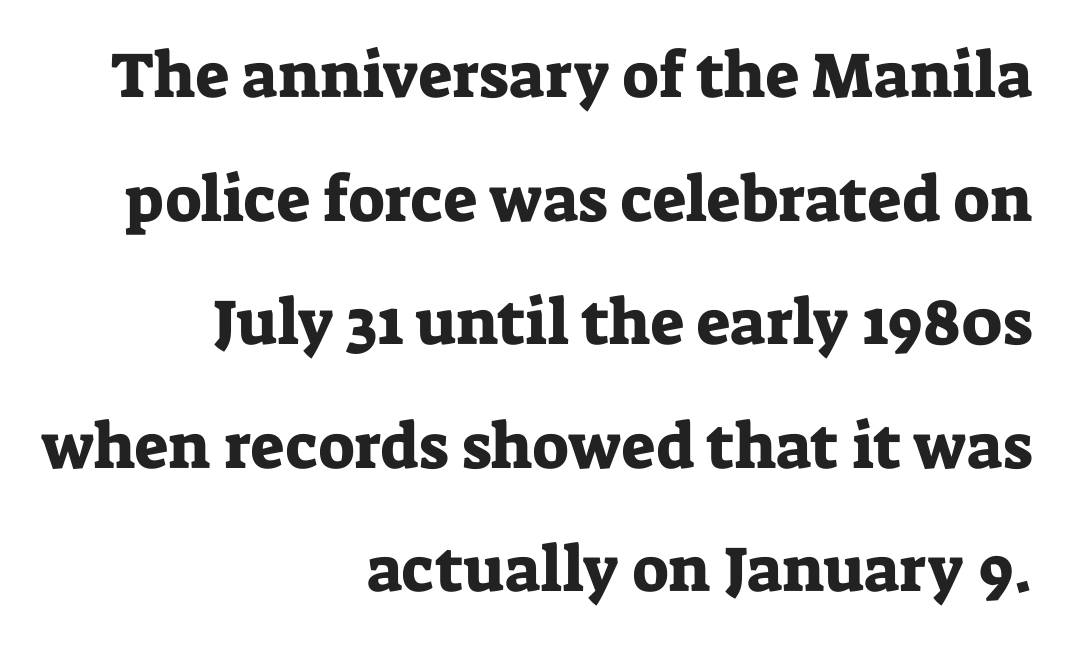
{"serif": "yes", "italic": "no", "width": "normal", "stroke_contrast": "low", "x_height": "medium", "monospaced": "no", "underline": "no", "align": "right", "line_spacing": "loose", "line_spacing_ratio": 1.93, "letter_spacing": "normal", "letter_spacing_em": 0.0, "glyph_px": 64}
